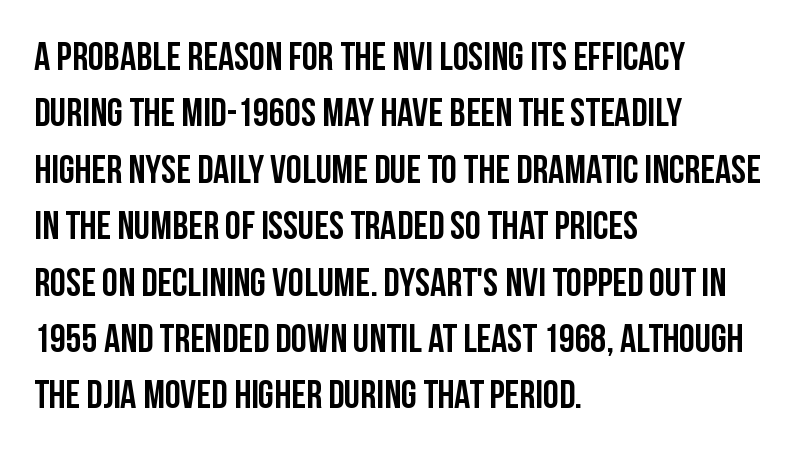
Q: Is the text italic (slanted)? A: No, it is upright.
Q: Is the typeface a serif or a sans-serif typeface? A: Sans-serif.
Q: Is the text underlined? A: No.
Q: How is the paragraph aligned? A: Left-aligned.
Q: Is the spacing between letters normal or unusually wide? A: Normal.
Q: Is the spacing between lines tight, normal or loose? A: Normal.
Q: Width (condensed, normal, or wide)? A: Condensed.
Q: Stroke contrast? A: Low.
Q: x-height? A: Large.
Q: Monospaced? A: No.
